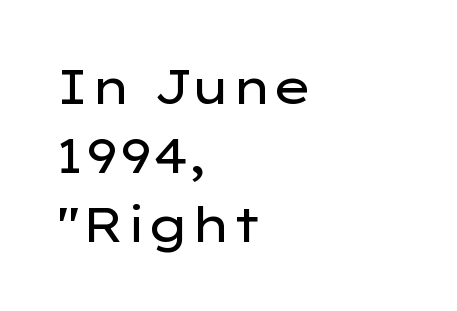
The image shows 49 px regular-weight, wide sans-serif type, upright; set left-aligned, normal line spacing (1.41x), normal letter spacing, not underlined; low stroke contrast and a medium x-height.
